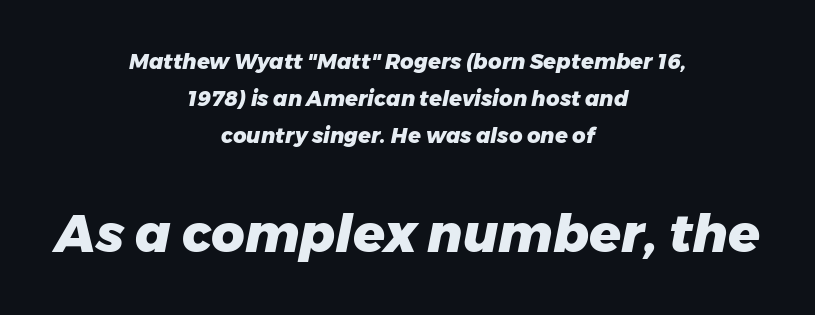
The image shows 52 px heavy type, italic (leaning right); set centered, line spacing 1.77x, normal letter spacing, not underlined; the second (bottom) block is 2.48x larger; low stroke contrast and a medium x-height.
